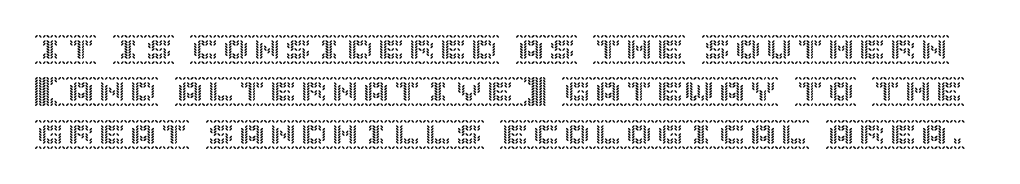
{"italic": "no", "width": "normal", "x_height": "large", "underline": "no", "line_spacing": "normal", "line_spacing_ratio": 1.37, "letter_spacing": "normal", "letter_spacing_em": 0.0, "glyph_px": 31}
